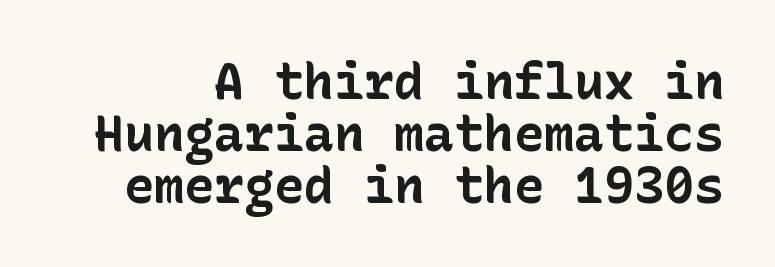
Q: Is the text bold? A: Yes.
Q: Is the text italic (slanted)? A: No, it is upright.
Q: Is the typeface a serif or a sans-serif typeface? A: Sans-serif.
Q: Is the text underlined? A: No.
Q: Is the spacing between letters normal or unusually wide? A: Normal.
Q: Is the spacing between lines tight, normal or loose? A: Tight.
Q: Width (condensed, normal, or wide)? A: Normal.
Q: Stroke contrast? A: Low.
Q: x-height? A: Medium.
